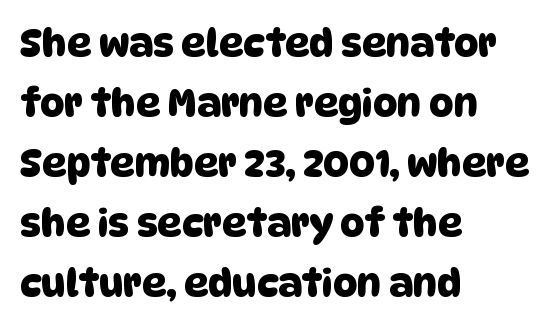
Q: Is the typeface a serif or a sans-serif typeface? A: Sans-serif.
Q: Is the text underlined? A: No.
Q: How is the paragraph aligned? A: Left-aligned.
Q: Is the spacing between letters normal or unusually wide? A: Normal.
Q: Is the spacing between lines tight, normal or loose? A: Normal.
Q: Width (condensed, normal, or wide)? A: Normal.
Q: Stroke contrast? A: Low.
Q: x-height? A: Large.
Q: Monospaced? A: No.
